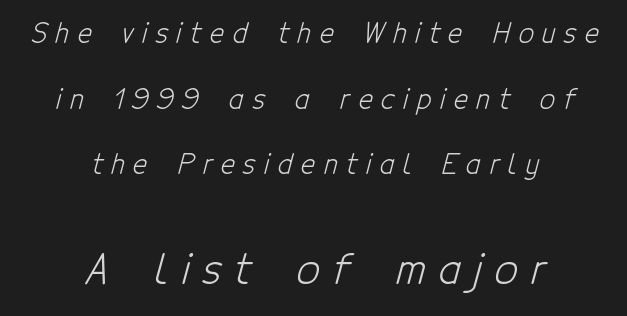
The image shows 41 px light, condensed sans-serif type; set centered, loose line spacing (2.43x), unusually wide letter spacing (+0.31 em), not underlined; the second (bottom) block is 1.52x larger; low stroke contrast and a medium x-height.
